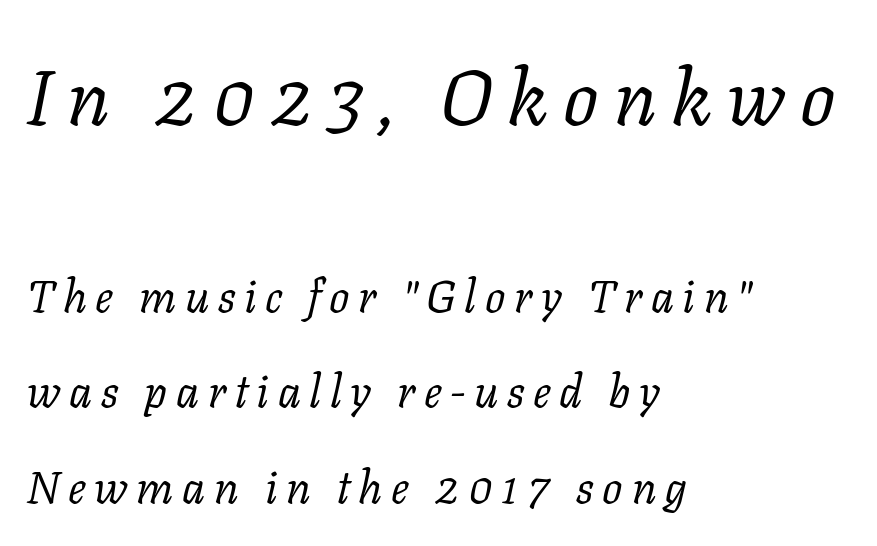
{"serif": "yes", "italic": "yes", "lean": "right", "slant_degrees": 11, "bold": "no", "weight": "regular", "width": "normal", "stroke_contrast": "low", "x_height": "medium", "monospaced": "no", "underline": "no", "align": "left", "line_spacing": "loose", "line_spacing_ratio": 2.13, "larger_block": "first", "size_ratio": 1.73, "glyph_px": 78}
